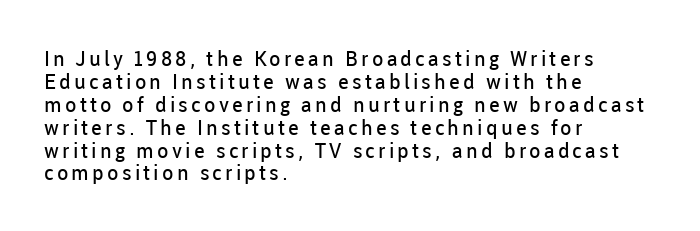
The image shows 21 px text type, upright; set left-aligned, tight line spacing (1.09x), not underlined.
